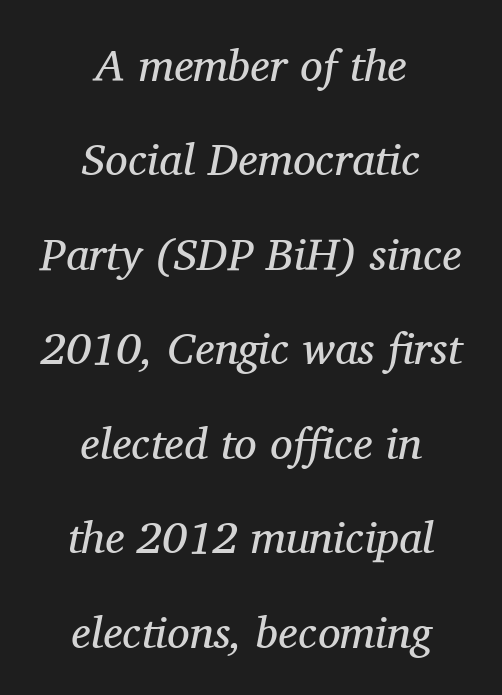
{"serif": "yes", "italic": "yes", "lean": "right", "slant_degrees": 11, "bold": "no", "weight": "regular", "width": "normal", "stroke_contrast": "medium", "x_height": "medium", "monospaced": "no", "underline": "no", "align": "center", "line_spacing": "loose", "line_spacing_ratio": 2.1, "letter_spacing": "normal", "letter_spacing_em": 0.0, "glyph_px": 45}
